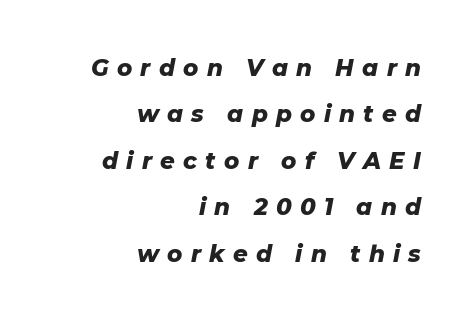
The image shows 23 px bold type, italic (leaning right); set right-aligned, loose line spacing (2.02x), unusually wide letter spacing (+0.36 em), not underlined.
